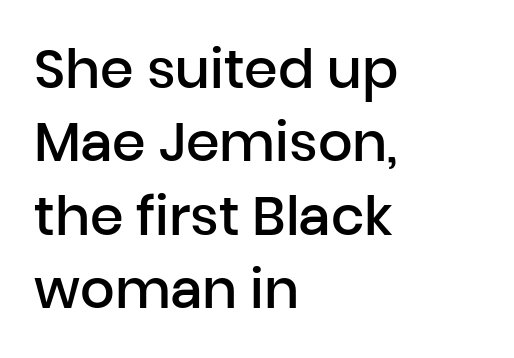
Do the characters align in a grid? No, the font is proportional. Grotesque or geometric, the face here clearly has no serifs. The passage shown is not underscored anywhere. The line texture is even and compact thanks to regular tracking. Students, observe: this is what conventionally led text looks like. The ragged edge is on the right, which tells us the setting is flush left.
